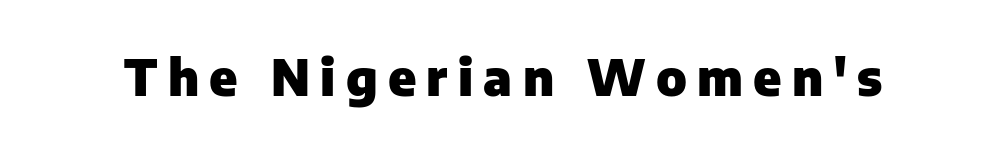
The image shows 49 px heavy sans-serif type, upright; set unusually wide letter spacing (+0.21 em), not underlined; low stroke contrast and a medium x-height.
